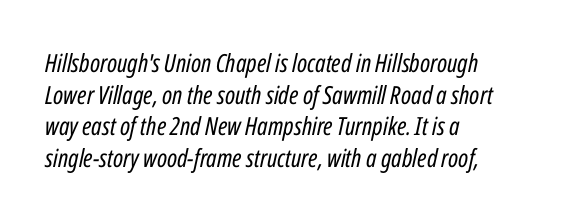
Does extra space separate the letters? No, they use regular spacing. Does the lettering tilt? It does — this is italic. Is the type heavy? It reads as light-to-regular instead. The space directly below the letters is spotless.
